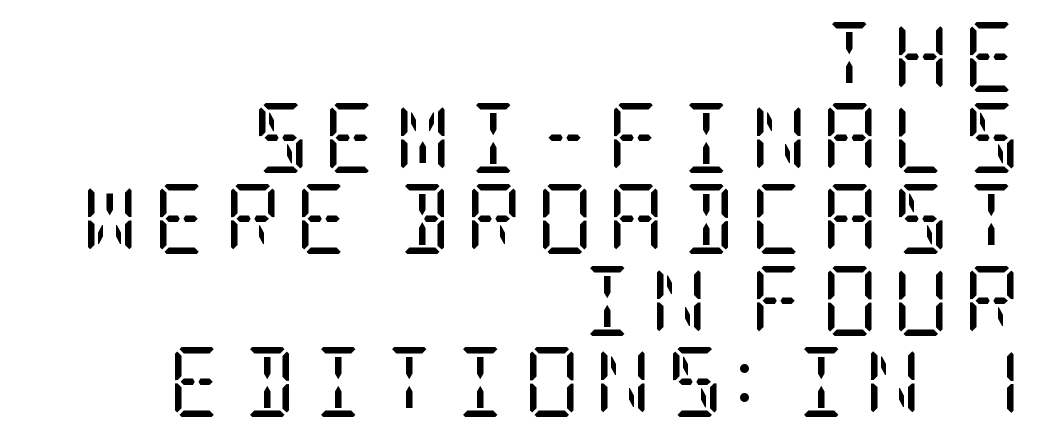
{"serif": "yes", "italic": "no", "bold": "no", "weight": "regular", "width": "condensed", "stroke_contrast": "low", "x_height": "large", "underline": "no", "align": "right", "line_spacing_ratio": 1.16, "letter_spacing": "wide", "letter_spacing_em": 0.2, "glyph_px": 70}
